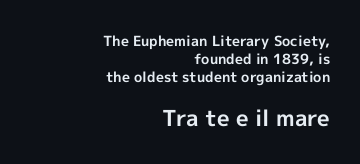
{"italic": "no", "bold": "yes", "underline": "no", "align": "right", "line_spacing": "normal", "line_spacing_ratio": 1.29, "letter_spacing": "normal", "letter_spacing_em": 0.0, "larger_block": "second", "size_ratio": 1.57, "glyph_px": 22}
